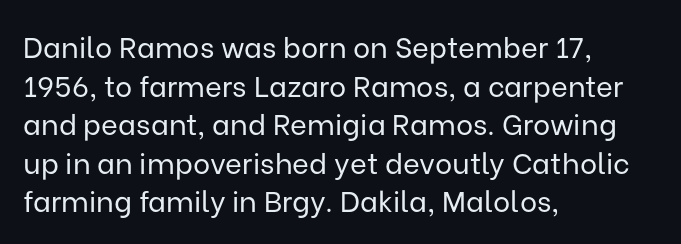
{"serif": "no", "italic": "no", "bold": "no", "weight": "regular", "width": "normal", "stroke_contrast": "low", "x_height": "medium", "monospaced": "no", "underline": "no", "align": "left", "line_spacing": "normal", "line_spacing_ratio": 1.33, "letter_spacing": "normal", "letter_spacing_em": 0.0, "glyph_px": 29}
